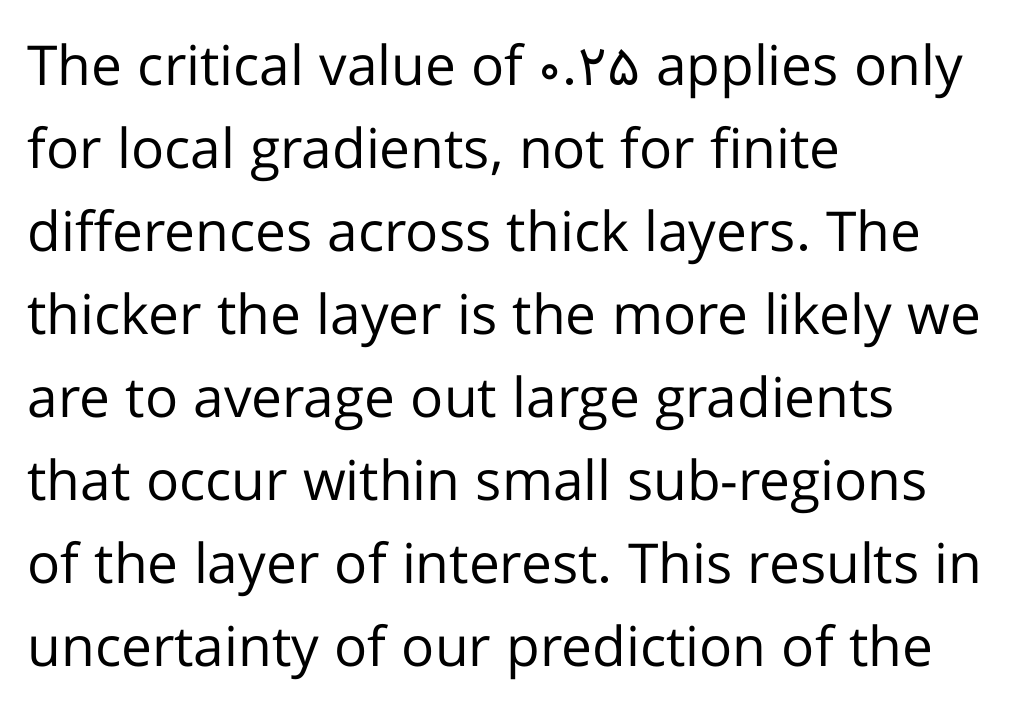
The image shows 55 px regular-weight sans-serif type, upright; set left-aligned, normal line spacing (1.51x), normal letter spacing, not underlined; low stroke contrast and a medium x-height.
